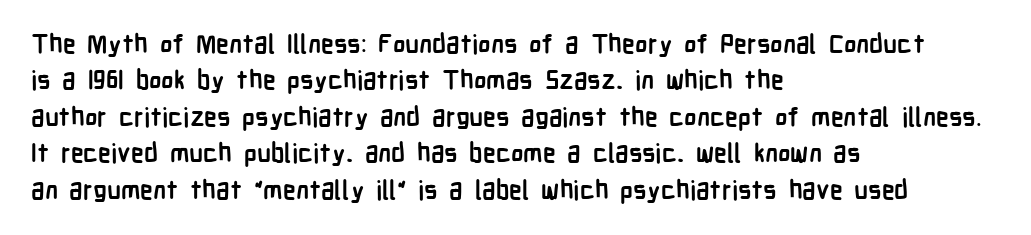
Q: Is the text bold? A: Yes.
Q: Is the text italic (slanted)? A: No, it is upright.
Q: Is the text underlined? A: No.
Q: How is the paragraph aligned? A: Left-aligned.
Q: Is the spacing between letters normal or unusually wide? A: Normal.
Q: Is the spacing between lines tight, normal or loose? A: Normal.
